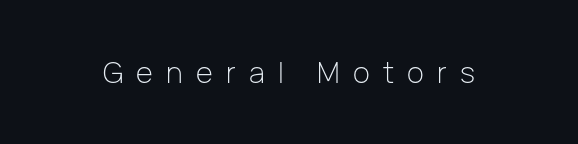
The image shows 29 px light sans-serif type, upright; set unusually wide letter spacing (+0.46 em), not underlined; low stroke contrast and a medium x-height.
